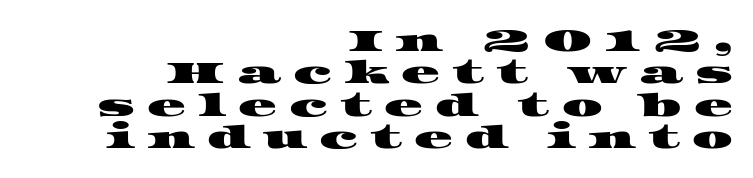
Q: Is the typeface a serif or a sans-serif typeface? A: Serif.
Q: Is the text underlined? A: No.
Q: How is the paragraph aligned? A: Right-aligned.
Q: Is the spacing between letters normal or unusually wide? A: Unusually wide.
Q: Is the spacing between lines tight, normal or loose? A: Tight.
Q: Width (condensed, normal, or wide)? A: Wide.
Q: Stroke contrast? A: High.
Q: x-height? A: Large.
Q: Monospaced? A: No.
